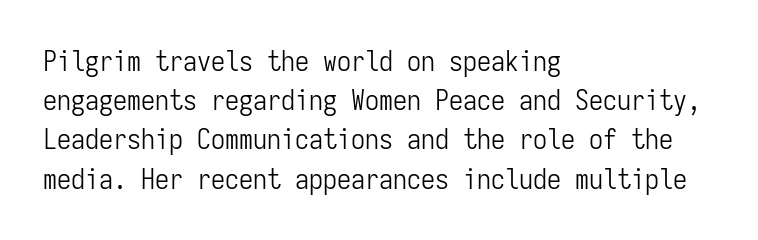
{"serif": "no", "italic": "no", "bold": "no", "weight": "light", "width": "condensed", "stroke_contrast": "low", "x_height": "medium", "monospaced": "yes", "underline": "no", "align": "left", "line_spacing": "normal", "line_spacing_ratio": 1.4, "letter_spacing": "normal", "letter_spacing_em": 0.0, "glyph_px": 28}
